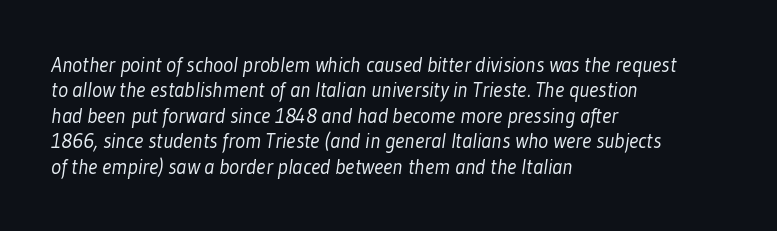
Stem width sits at or under what a default text font uses. Underline: absent. Does extra space separate the letters? No, they use regular spacing. Left-aligned paragraph, ragged on the right.
